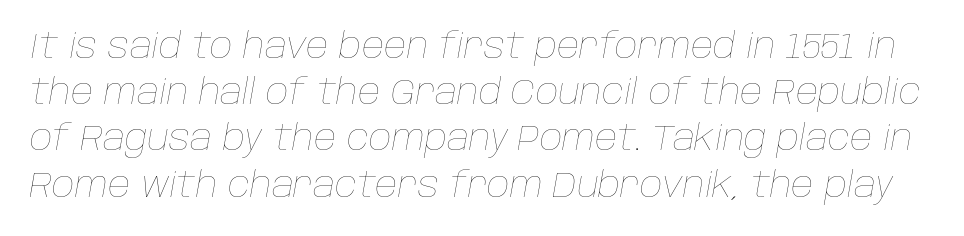
Vertical spacing — default. Has an underline been added? It has not. Every character sits at an angle, as italics do. The weight tops out at a normal text grade.
